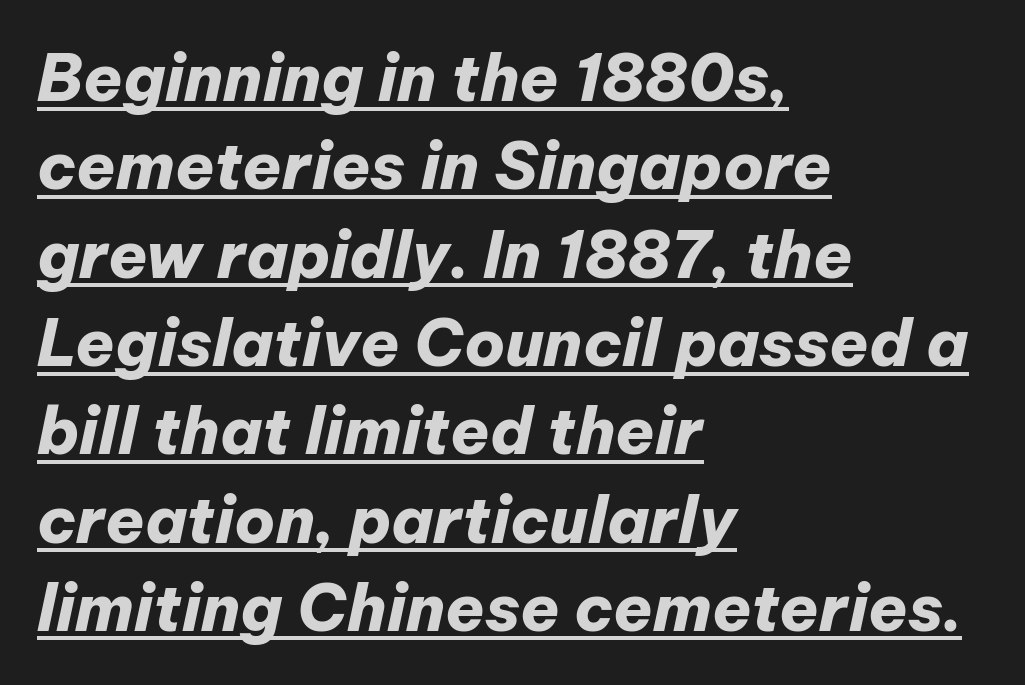
Between one letter and the next there's only the usual sliver of space. This sample keeps an unexceptional amount of space between lines. The string is rendered with underlining switched on. Caption: bold face, heavy strokes.
